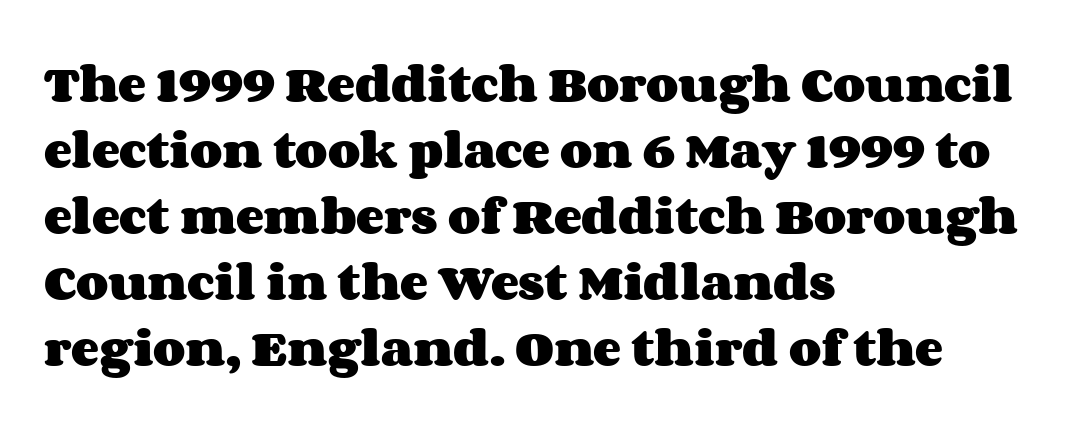
The image shows 42 px heavy, wide type, upright; set left-aligned, normal line spacing (1.57x), normal letter spacing, not underlined; medium stroke contrast and a large x-height.
